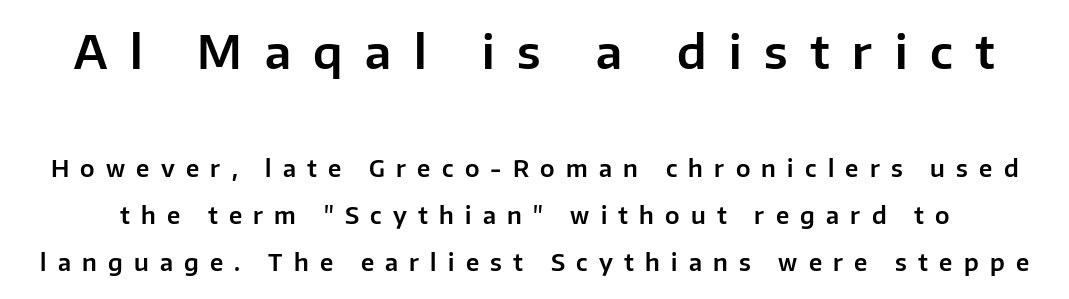
Q: Is the text italic (slanted)? A: No, it is upright.
Q: Is the typeface a serif or a sans-serif typeface? A: Sans-serif.
Q: Is the text underlined? A: No.
Q: Is the spacing between letters normal or unusually wide? A: Unusually wide.
Q: Is the spacing between lines tight, normal or loose? A: Loose.
Q: Which block of text is set in a larger size, the first (top) or the second (bottom)? A: The first (top) one.
Q: Width (condensed, normal, or wide)? A: Normal.
Q: Stroke contrast? A: Low.
Q: x-height? A: Medium.
Q: Monospaced? A: No.
